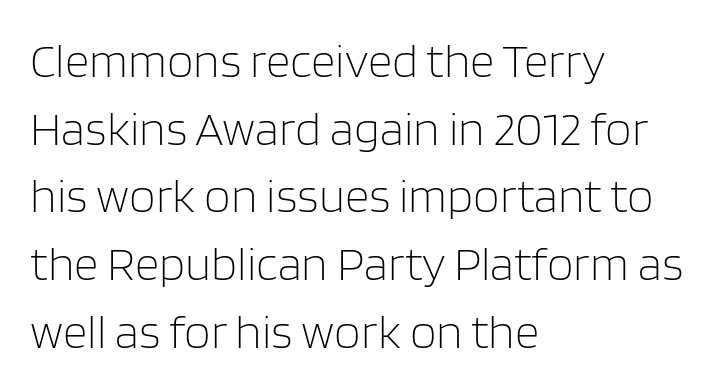
The image shows 48 px light sans-serif type, upright; set left-aligned, normal line spacing (1.41x), normal letter spacing, not underlined; low stroke contrast and a large x-height.
